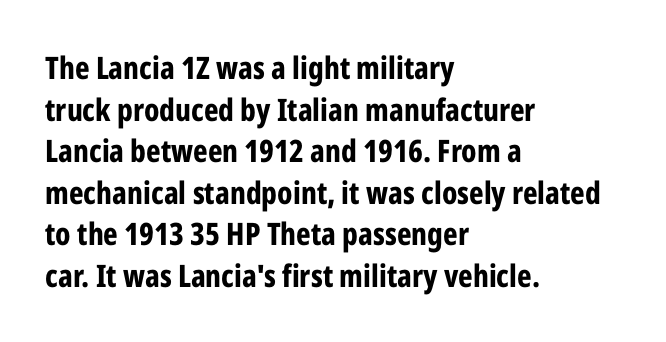
The image shows 31 px bold, condensed sans-serif type, upright; set left-aligned, normal line spacing (1.34x), normal letter spacing, not underlined; low stroke contrast and a medium x-height.
